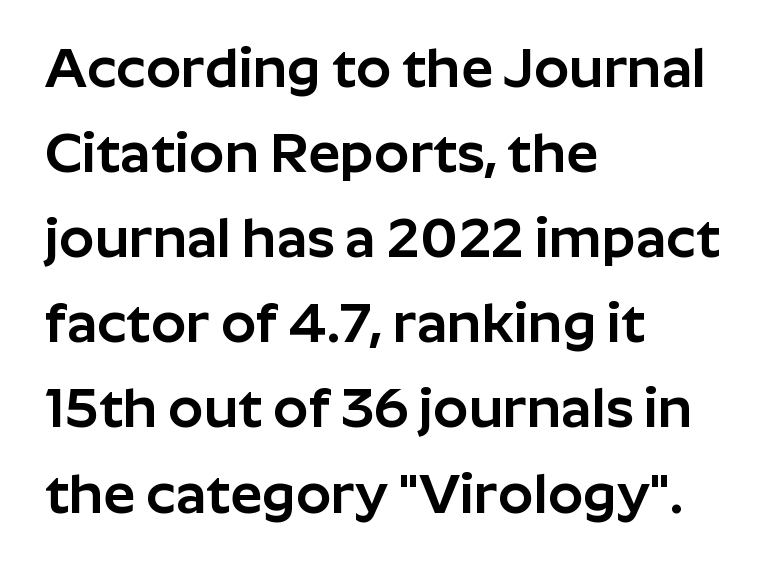
The image shows 56 px sans-serif type, upright; set left-aligned, normal line spacing (1.52x), normal letter spacing, not underlined; low stroke contrast and a medium x-height.
